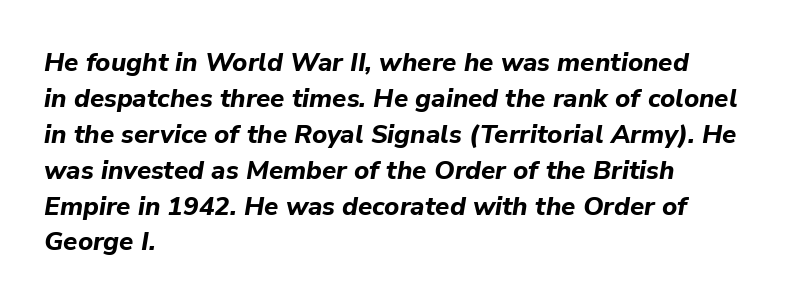
Line spacing here is normal. Plenty of ink on the page — the face is bold. Each line starts at the same left margin while the right side varies. The letters are slanted; this is an italic face. Inter-character spacing is left at the font's built-in metrics.
